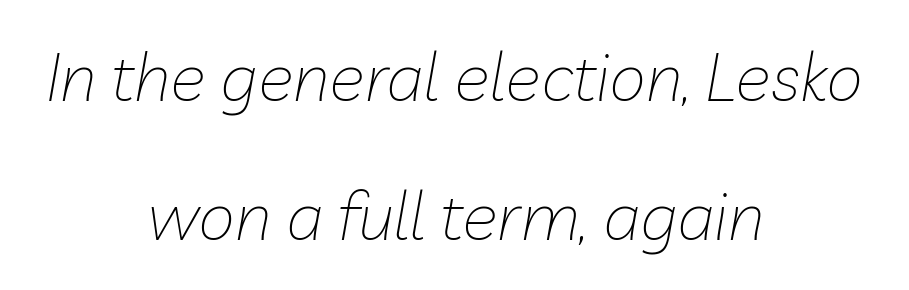
Default kerning and tracking; the words read as compact shapes. The letterforms sit at book weight or below. When letters slant like this, we call the style italic. Each row of text sits above clean, open space. Horizontal alignment here is central, giving a formal, balanced look. Does the leading feel generous? Absolutely, it's lavish.
